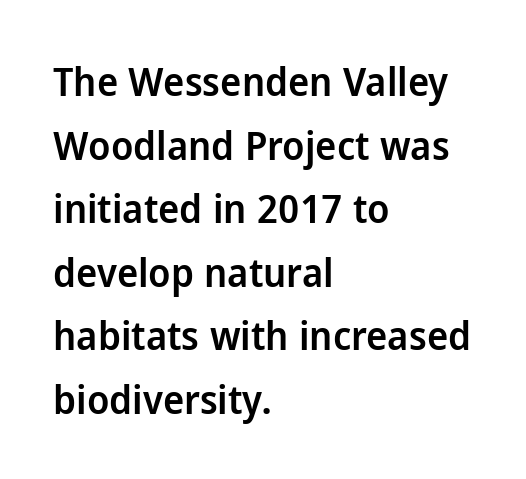
Q: Is the text bold? A: Semi-bold.
Q: Is the text italic (slanted)? A: No, it is upright.
Q: Is the typeface a serif or a sans-serif typeface? A: Sans-serif.
Q: Is the text underlined? A: No.
Q: How is the paragraph aligned? A: Left-aligned.
Q: Is the spacing between letters normal or unusually wide? A: Normal.
Q: Is the spacing between lines tight, normal or loose? A: Normal.
Q: Width (condensed, normal, or wide)? A: Normal.
Q: Stroke contrast? A: Low.
Q: x-height? A: Medium.
Q: Monospaced? A: No.
